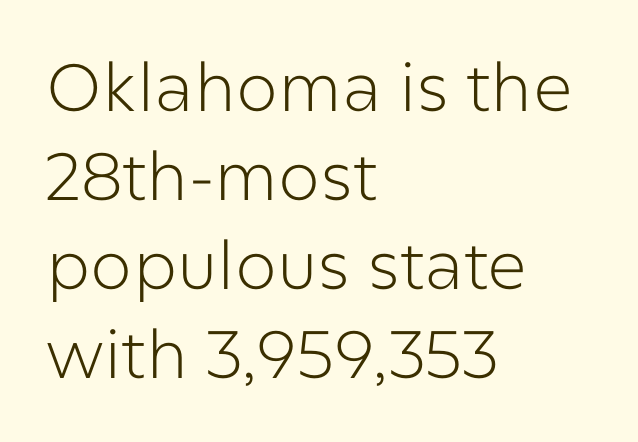
Q: Is the text bold? A: No.
Q: Is the text italic (slanted)? A: No, it is upright.
Q: Is the typeface a serif or a sans-serif typeface? A: Sans-serif.
Q: Is the text underlined? A: No.
Q: How is the paragraph aligned? A: Left-aligned.
Q: Is the spacing between letters normal or unusually wide? A: Normal.
Q: Is the spacing between lines tight, normal or loose? A: Normal.
Q: Width (condensed, normal, or wide)? A: Normal.
Q: Stroke contrast? A: Low.
Q: x-height? A: Medium.
Q: Monospaced? A: No.
